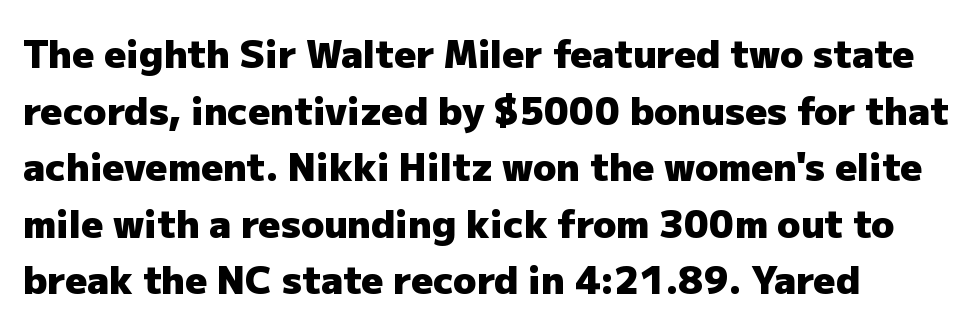
{"serif": "no", "italic": "no", "bold": "yes", "weight": "heavy", "width": "normal", "stroke_contrast": "low", "x_height": "medium", "monospaced": "no", "underline": "no", "align": "left", "line_spacing": "normal", "line_spacing_ratio": 1.49, "letter_spacing": "normal", "letter_spacing_em": 0.0, "glyph_px": 38}
